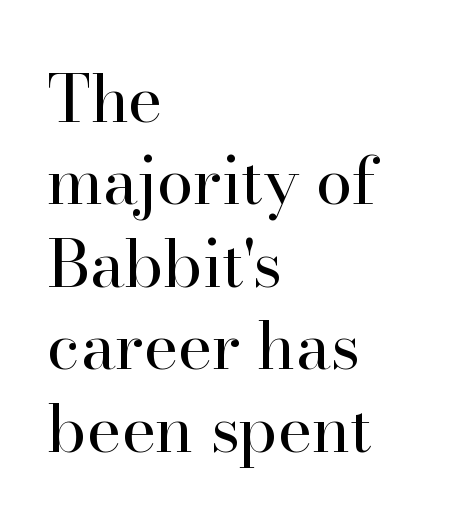
{"serif": "yes", "italic": "no", "bold": "no", "weight": "regular", "width": "normal", "stroke_contrast": "high", "x_height": "small", "monospaced": "no", "underline": "no", "align": "left", "line_spacing": "normal", "line_spacing_ratio": 1.25, "letter_spacing": "normal", "letter_spacing_em": 0.0, "glyph_px": 66}
